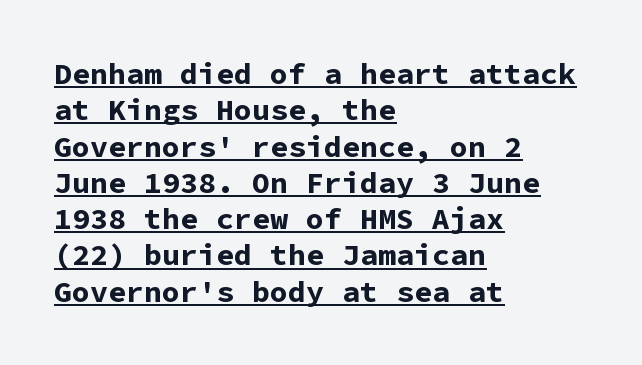
Q: Is the text bold? A: Yes.
Q: Is the text italic (slanted)? A: No, it is upright.
Q: Is the typeface a serif or a sans-serif typeface? A: Sans-serif.
Q: Is the text underlined? A: Yes.
Q: How is the paragraph aligned? A: Left-aligned.
Q: Is the spacing between letters normal or unusually wide? A: Normal.
Q: Width (condensed, normal, or wide)? A: Normal.
Q: Stroke contrast? A: Low.
Q: x-height? A: Medium.
Q: Monospaced? A: Yes.
